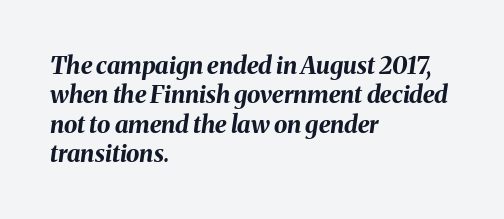
Q: Is the text bold? A: Yes.
Q: Is the text italic (slanted)? A: Yes, it leans right by about 8 degrees.
Q: Is the text underlined? A: No.
Q: How is the paragraph aligned? A: Left-aligned.
Q: Is the spacing between letters normal or unusually wide? A: Normal.
